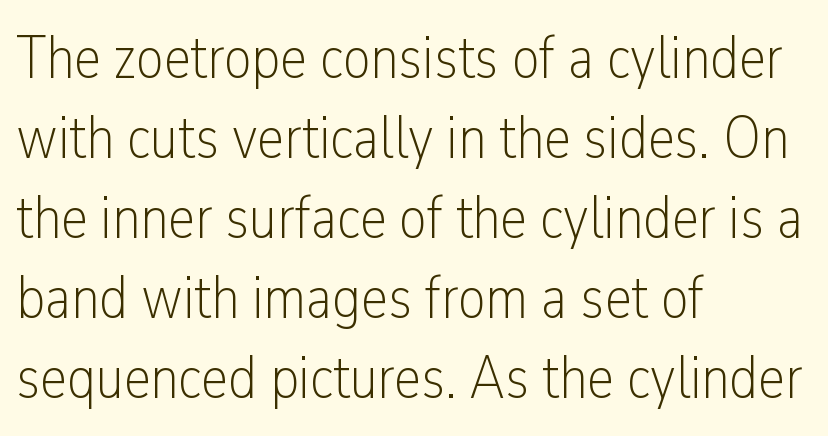
Q: Is the text bold? A: No.
Q: Is the text italic (slanted)? A: No, it is upright.
Q: Is the typeface a serif or a sans-serif typeface? A: Sans-serif.
Q: Is the text underlined? A: No.
Q: How is the paragraph aligned? A: Left-aligned.
Q: Is the spacing between letters normal or unusually wide? A: Normal.
Q: Is the spacing between lines tight, normal or loose? A: Normal.
Q: Width (condensed, normal, or wide)? A: Condensed.
Q: Stroke contrast? A: Low.
Q: x-height? A: Medium.
Q: Monospaced? A: No.
